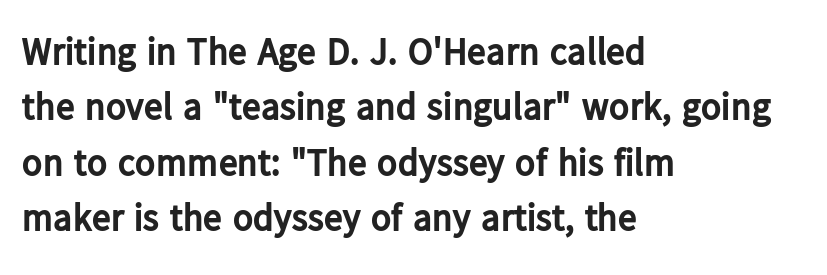
Standard letterfit; no display-style spreading of the glyphs. I'd call this a sans setting — the letters go barefoot. The lettering holds an erect, upright posture throughout. Students, observe: this is what conventionally led text looks like. These lines carry a lot of weight — the face is fully bold. Think of a printed novel: that variable character pitch is what you see here.
